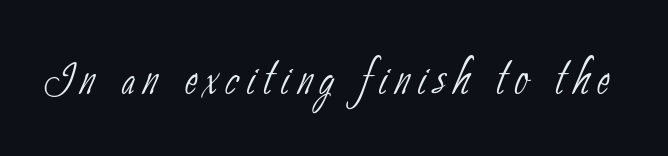
{"serif": "no", "bold": "no", "weight": "thin", "width": "condensed", "stroke_contrast": "low", "x_height": "small", "monospaced": "no", "underline": "no", "glyph_px": 61}
